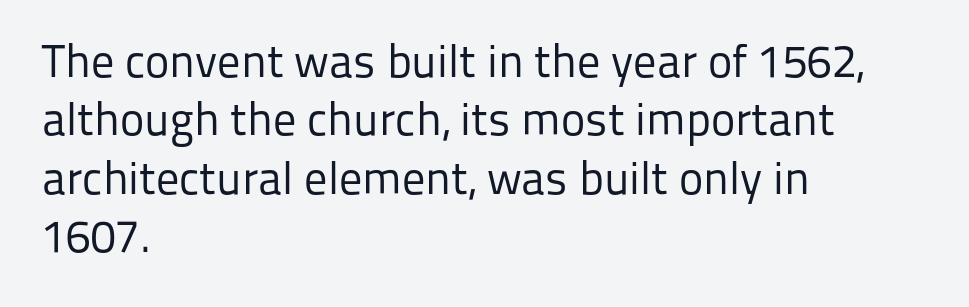
The image shows 46 px regular-weight sans-serif type, upright; set left-aligned, normal line spacing (1.27x), normal letter spacing, not underlined; low stroke contrast and a medium x-height.
